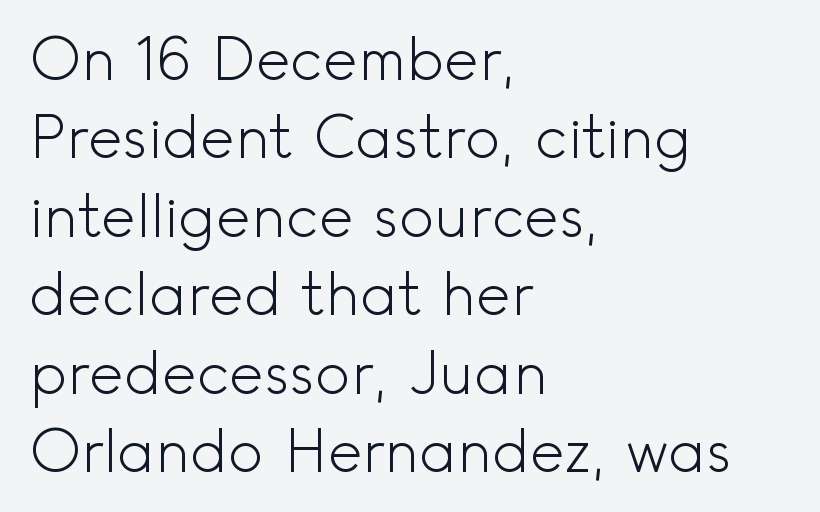
Q: Is the text bold? A: No.
Q: Is the text italic (slanted)? A: No, it is upright.
Q: Is the typeface a serif or a sans-serif typeface? A: Sans-serif.
Q: Is the text underlined? A: No.
Q: How is the paragraph aligned? A: Left-aligned.
Q: Is the spacing between letters normal or unusually wide? A: Normal.
Q: Is the spacing between lines tight, normal or loose? A: Normal.
Q: Width (condensed, normal, or wide)? A: Normal.
Q: x-height? A: Small.
Q: Monospaced? A: No.
